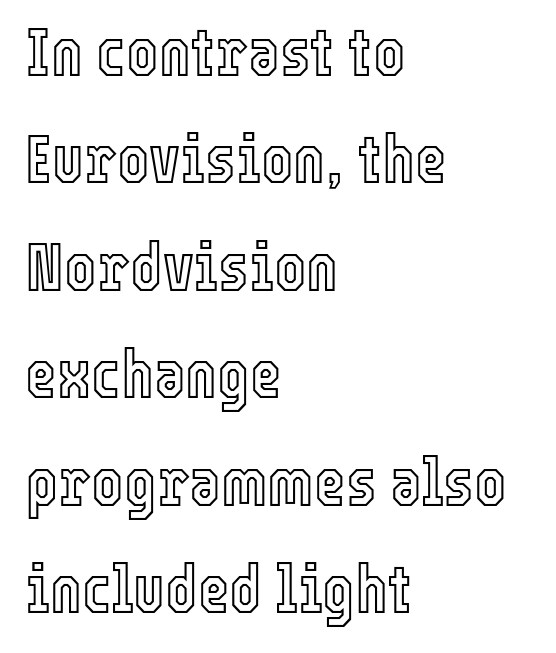
Q: Is the text italic (slanted)? A: No, it is upright.
Q: Is the text underlined? A: No.
Q: How is the paragraph aligned? A: Left-aligned.
Q: Is the spacing between letters normal or unusually wide? A: Normal.
Q: Is the spacing between lines tight, normal or loose? A: Normal.
Q: Width (condensed, normal, or wide)? A: Condensed.
Q: x-height? A: Medium.
Q: Monospaced? A: No.
